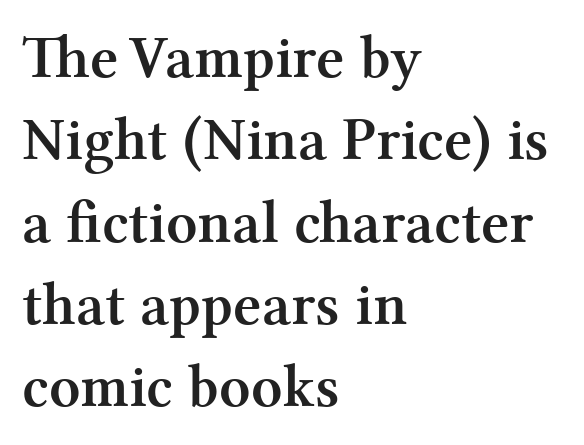
Q: Is the text bold? A: Yes.
Q: Is the text italic (slanted)? A: No, it is upright.
Q: Is the typeface a serif or a sans-serif typeface? A: Serif.
Q: Is the text underlined? A: No.
Q: How is the paragraph aligned? A: Left-aligned.
Q: Is the spacing between letters normal or unusually wide? A: Normal.
Q: Is the spacing between lines tight, normal or loose? A: Normal.
Q: Width (condensed, normal, or wide)? A: Normal.
Q: Stroke contrast? A: Medium.
Q: x-height? A: Medium.
Q: Monospaced? A: No.
